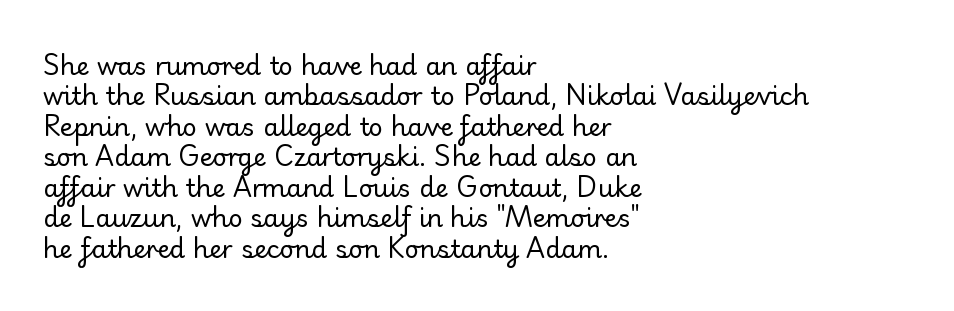
{"italic": "no", "bold": "no", "underline": "no", "align": "left", "line_spacing_ratio": 1.22, "letter_spacing": "normal", "letter_spacing_em": 0.0, "glyph_px": 25}
